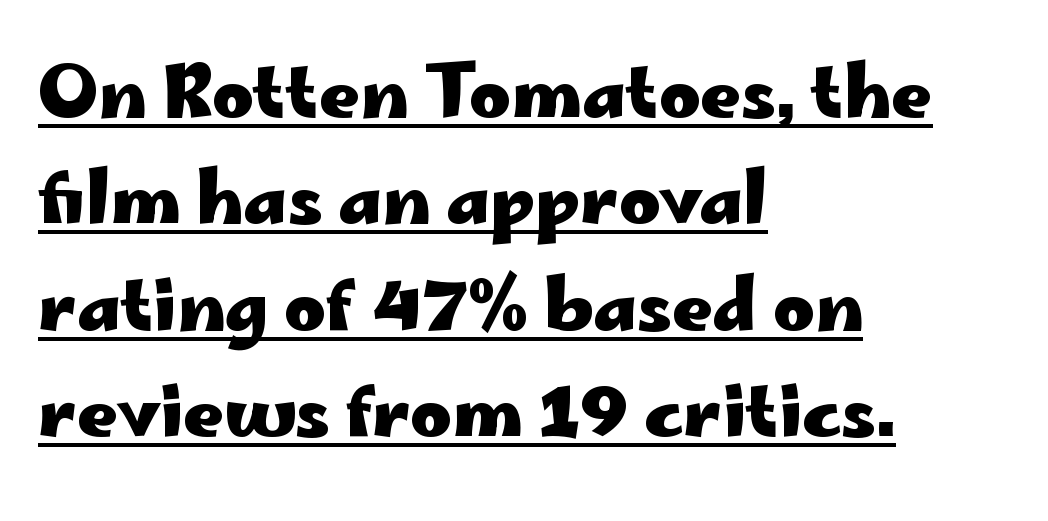
The image shows 71 px heavy, wide sans-serif type, upright; set left-aligned, normal line spacing (1.5x), normal letter spacing, underlined; low stroke contrast and a small x-height.
